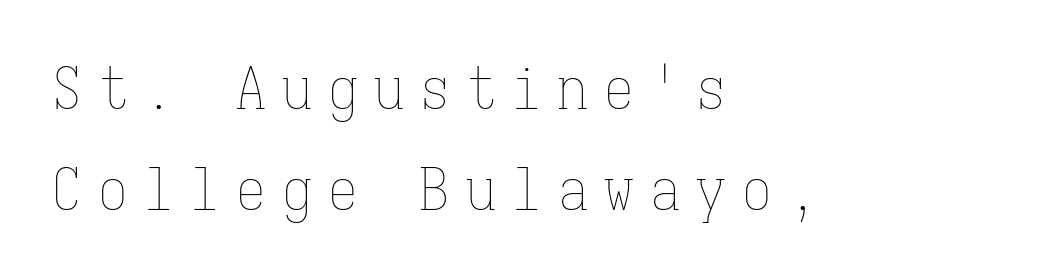
The image shows 59 px thin, condensed type, upright, monospaced; set left-aligned, line spacing 1.71x, unusually wide letter spacing (+0.28 em), not underlined; low stroke contrast and a medium x-height.
